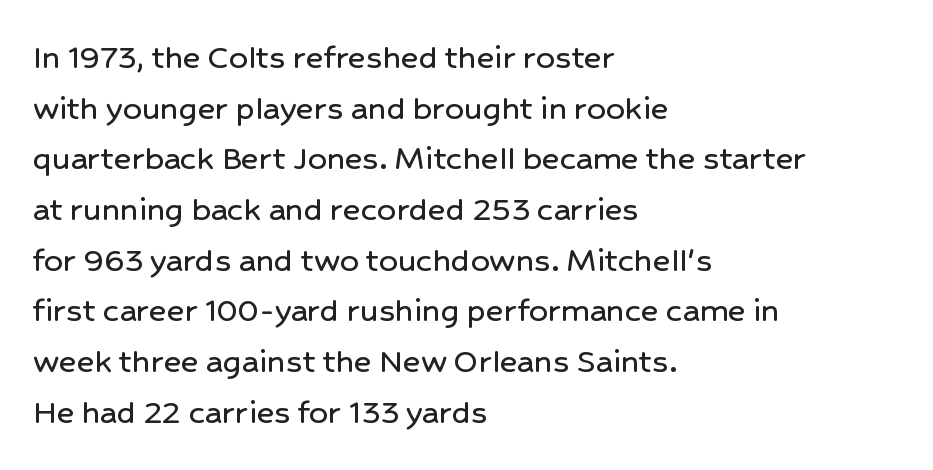
{"serif": "no", "italic": "no", "width": "normal", "stroke_contrast": "low", "x_height": "medium", "monospaced": "no", "underline": "no", "align": "left", "line_spacing": "normal", "line_spacing_ratio": 1.37, "letter_spacing": "normal", "letter_spacing_em": 0.0, "glyph_px": 37}
